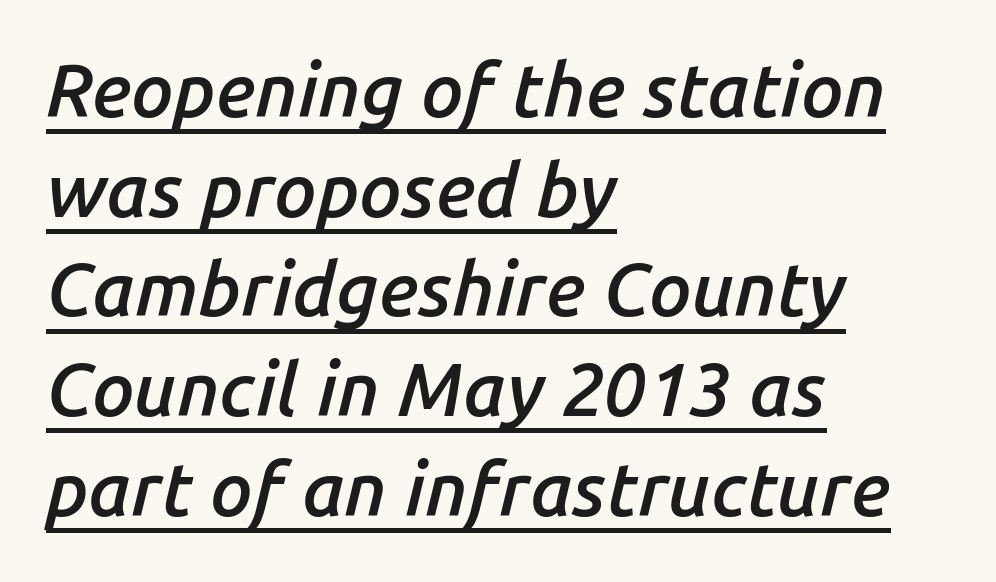
The image shows 75 px semibold type, italic (leaning right); set left-aligned, normal line spacing (1.33x), normal letter spacing, underlined; low stroke contrast and a medium x-height.
